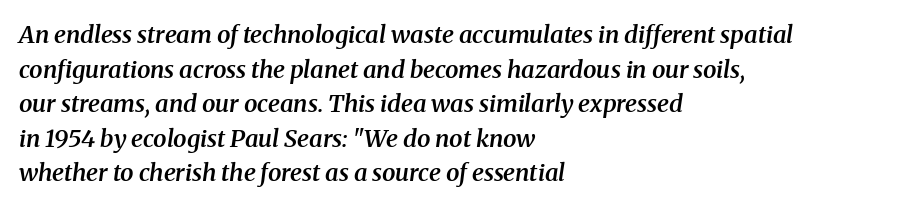
Q: Is the text bold? A: Semi-bold.
Q: Is the text italic (slanted)? A: Yes, it leans right by about 8 degrees.
Q: Is the text underlined? A: No.
Q: How is the paragraph aligned? A: Left-aligned.
Q: Is the spacing between letters normal or unusually wide? A: Normal.
Q: Is the spacing between lines tight, normal or loose? A: Normal.
